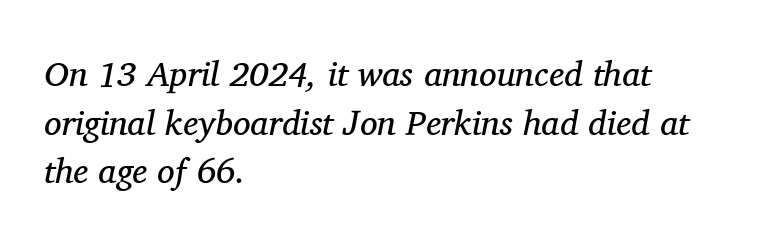
The typeface has the unassuming heft of standard copy or less. Tall strokes in this sample are angled rather than plumb. A typesetter would call this zero additional tracking. Evenly set lines give the paragraph a standard silhouette. Note the varied advance widths — an 'i' is clearly narrower than an 'm'.
